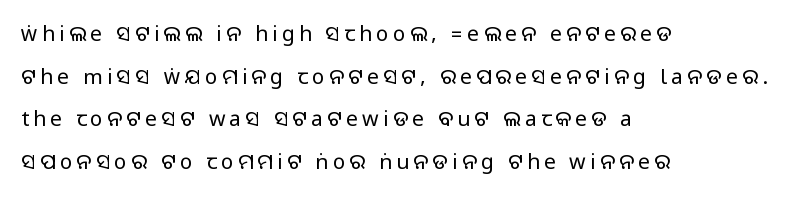
These lines are set flush left with a ragged right edge. No italicization has been applied; the sample stays upright. Bare-footed words on every line. A great deal of white space separates one row of letters from the next. Tracking here is generous; glyphs stand well apart from one another.
